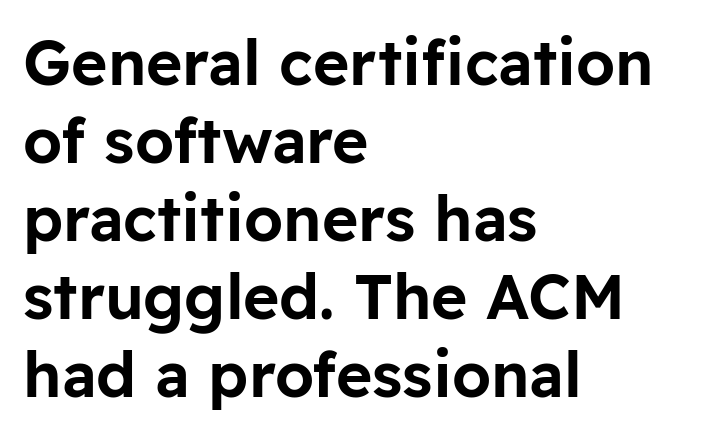
Q: Is the text italic (slanted)? A: No, it is upright.
Q: Is the typeface a serif or a sans-serif typeface? A: Sans-serif.
Q: Is the text underlined? A: No.
Q: How is the paragraph aligned? A: Left-aligned.
Q: Is the spacing between letters normal or unusually wide? A: Normal.
Q: Is the spacing between lines tight, normal or loose? A: Normal.
Q: Width (condensed, normal, or wide)? A: Normal.
Q: Stroke contrast? A: Low.
Q: x-height? A: Medium.
Q: Monospaced? A: No.
